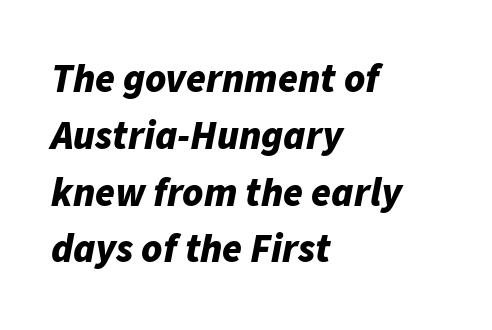
Typeset ragged right — the left edge is the straight one. Spacing verdict: proportional, widths tailored to each character. Is the letter spacing exaggerated? No — it looks like the ordinary default. The line-height multiplier appears to be the usual default. Slanted lettering throughout.
